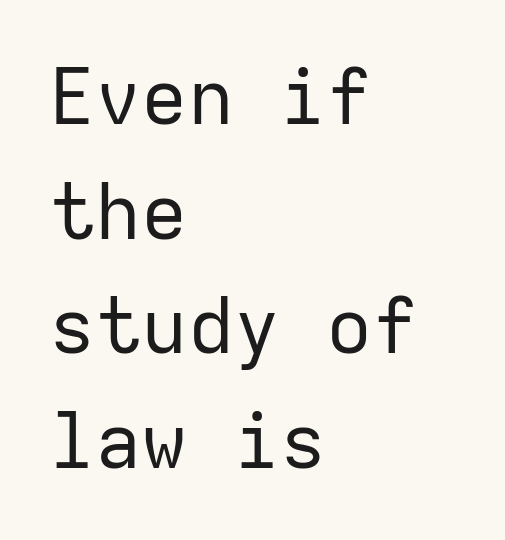
Horizontal alignment here is leftward, the default for most running prose. Posture: vertical. The passage shown is typed in a monospace face where columns stay perfectly aligned. Summary of weight: not heavy and not bold. Vertical spacing — default. Descender tails drop into unmarked territory.
